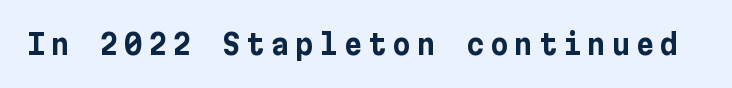
{"serif": "no", "italic": "no", "bold": "yes", "weight": "bold", "width": "normal", "stroke_contrast": "low", "x_height": "medium", "underline": "no", "letter_spacing": "wide", "letter_spacing_em": 0.22, "glyph_px": 28}
